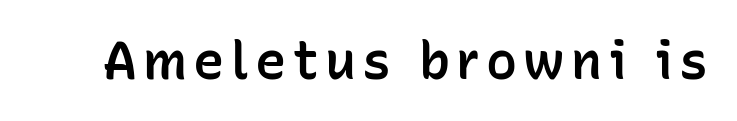
The image shows 52 px semibold sans-serif type, upright; set not underlined; low stroke contrast and a medium x-height.
